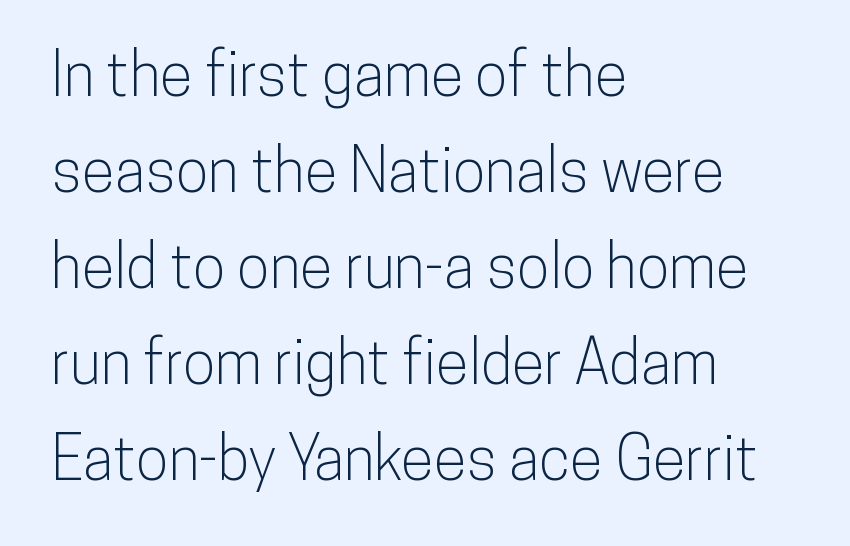
The image shows 60 px condensed sans-serif type, upright; set left-aligned, normal line spacing (1.6x), normal letter spacing, not underlined; low stroke contrast and a medium x-height.
